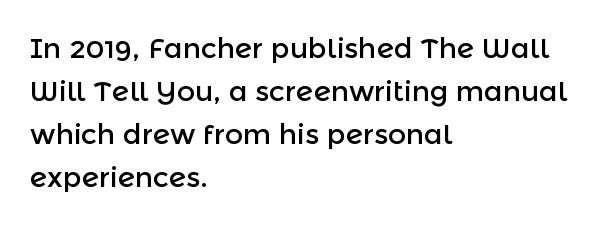
Q: Is the text italic (slanted)? A: No, it is upright.
Q: Is the typeface a serif or a sans-serif typeface? A: Sans-serif.
Q: Is the text underlined? A: No.
Q: How is the paragraph aligned? A: Left-aligned.
Q: Is the spacing between letters normal or unusually wide? A: Normal.
Q: Is the spacing between lines tight, normal or loose? A: Normal.
Q: Width (condensed, normal, or wide)? A: Normal.
Q: x-height? A: Medium.
Q: Monospaced? A: No.
